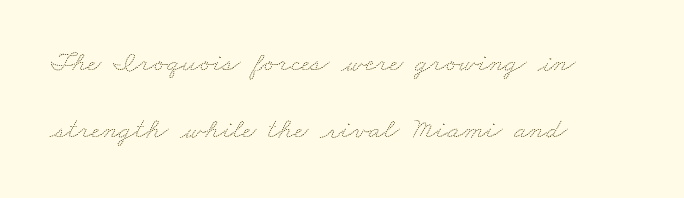
The image shows 30 px thin, wide type; set left-aligned, loose line spacing (2.22x), normal letter spacing, not underlined; medium stroke contrast and a small x-height.
